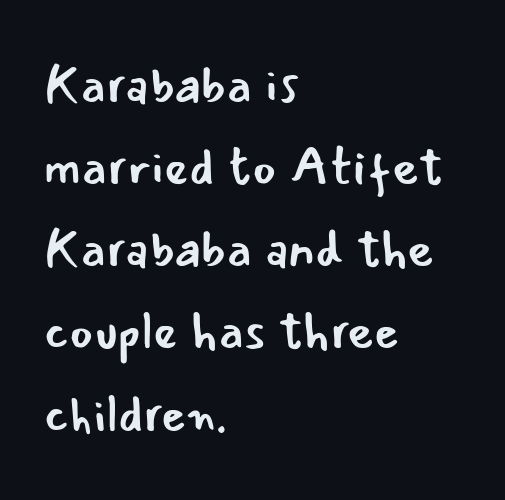
The image shows 52 px regular-weight sans-serif type, upright; set left-aligned, normal line spacing (1.58x), normal letter spacing, not underlined; low stroke contrast and a small x-height.
